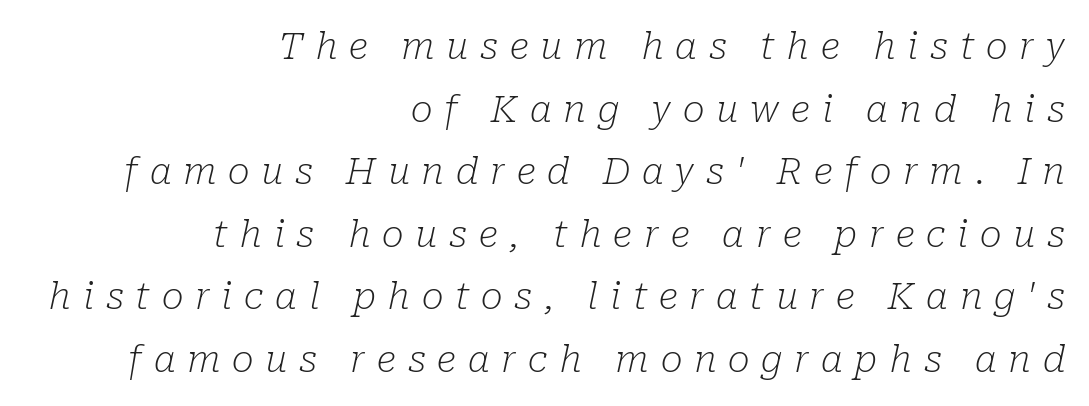
The image shows 37 px light serif type, italic (leaning right); set right-aligned, normal line spacing (1.69x), unusually wide letter spacing (+0.32 em), not underlined; low stroke contrast and a medium x-height.
